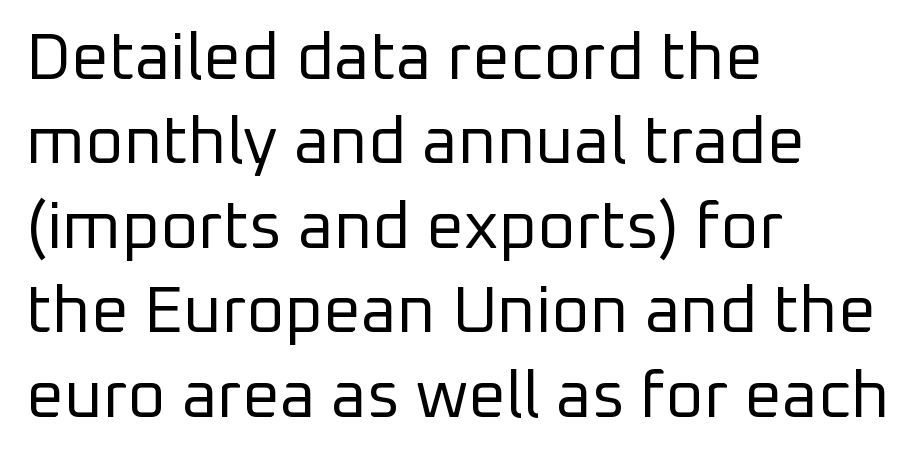
{"serif": "no", "italic": "no", "bold": "no", "weight": "regular", "width": "normal", "stroke_contrast": "low", "x_height": "medium", "monospaced": "no", "underline": "no", "align": "left", "line_spacing": "normal", "line_spacing_ratio": 1.28, "letter_spacing": "normal", "letter_spacing_em": 0.0, "glyph_px": 66}
